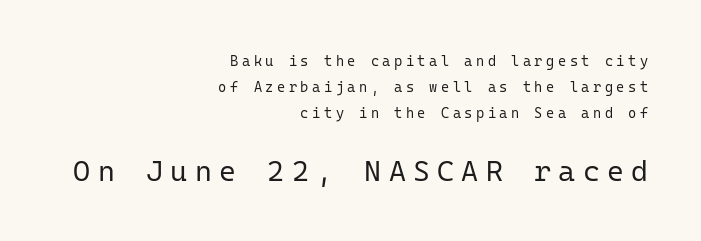
Q: Is the text bold? A: No.
Q: Is the text italic (slanted)? A: No, it is upright.
Q: Is the typeface a serif or a sans-serif typeface? A: Sans-serif.
Q: Is the text underlined? A: No.
Q: How is the paragraph aligned? A: Right-aligned.
Q: Is the spacing between letters normal or unusually wide? A: Unusually wide.
Q: Which block of text is set in a larger size, the first (top) or the second (bottom)? A: The second (bottom) one.
Q: Width (condensed, normal, or wide)? A: Normal.
Q: Stroke contrast? A: Low.
Q: x-height? A: Medium.
Q: Monospaced? A: Yes.
